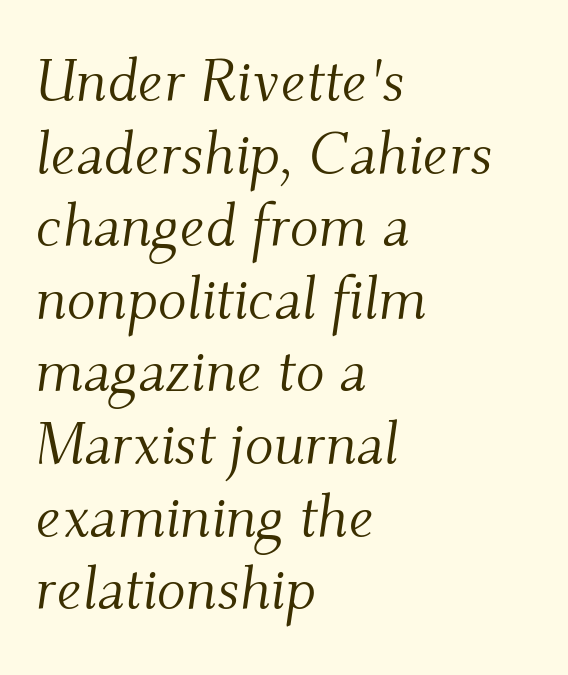
A typesetter would mark this as italic. What kind of face is this? One with serifs. Horizontal alignment here is leftward, the default for most running prose. Unmarked baselines from the first word to the last. Observe the ordinary spacing: letters are neighbours, not strangers. A light-to-regular cut is what we see here.
